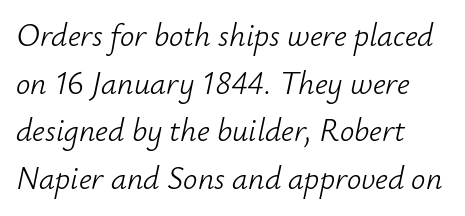
Check under the words: just untouched page. One glance says typical: line gaps are just what's usual. The strokes are not fattened; the text isn't bold. Is the block centered? No — it sits flush against the left margin. Here the designer chose a conventional face with non-uniform glyph widths. What stands out about the letter spacing? Nothing — it is the standard amount.
